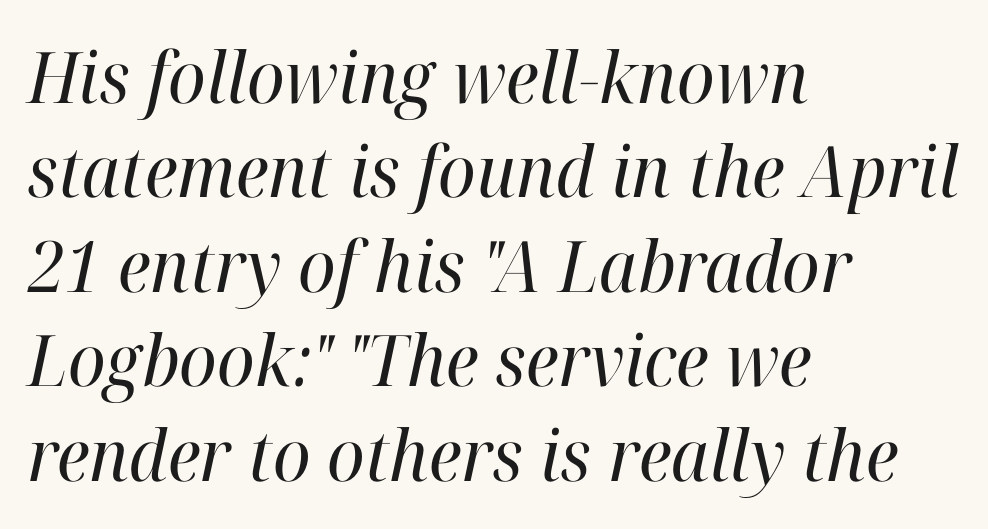
Q: Is the text bold? A: No.
Q: Is the text italic (slanted)? A: Yes, it leans right by about 12 degrees.
Q: Is the typeface a serif or a sans-serif typeface? A: Serif.
Q: Is the text underlined? A: No.
Q: How is the paragraph aligned? A: Left-aligned.
Q: Is the spacing between letters normal or unusually wide? A: Normal.
Q: Is the spacing between lines tight, normal or loose? A: Normal.
Q: Width (condensed, normal, or wide)? A: Normal.
Q: Stroke contrast? A: High.
Q: x-height? A: Medium.
Q: Monospaced? A: No.
